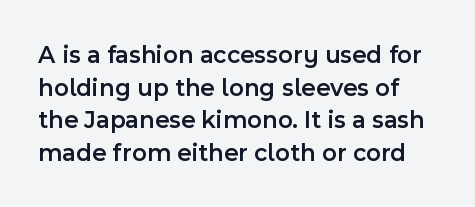
Q: Is the text bold? A: Semi-bold.
Q: Is the text italic (slanted)? A: No, it is upright.
Q: Is the text underlined? A: No.
Q: Is the spacing between letters normal or unusually wide? A: Normal.
Q: Is the spacing between lines tight, normal or loose? A: Normal.
